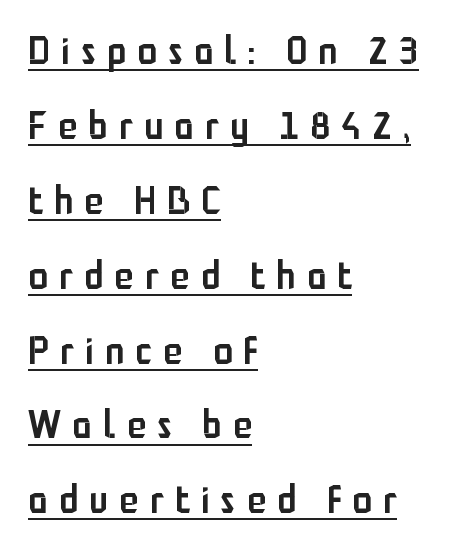
Q: Is the text bold? A: Semi-bold.
Q: Is the text italic (slanted)? A: No, it is upright.
Q: Is the typeface a serif or a sans-serif typeface? A: Sans-serif.
Q: Is the text underlined? A: Yes.
Q: How is the paragraph aligned? A: Left-aligned.
Q: Is the spacing between letters normal or unusually wide? A: Unusually wide.
Q: Is the spacing between lines tight, normal or loose? A: Loose.
Q: Width (condensed, normal, or wide)? A: Condensed.
Q: Stroke contrast? A: Low.
Q: x-height? A: Medium.
Q: Monospaced? A: No.
